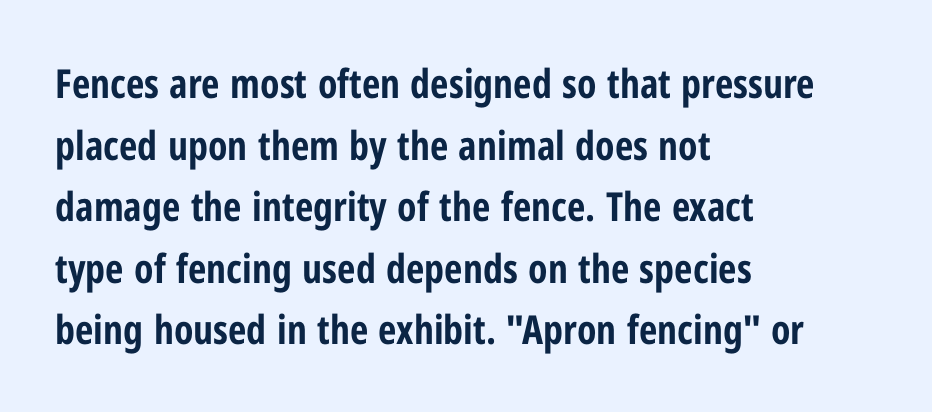
{"serif": "no", "italic": "no", "bold": "yes", "weight": "bold", "width": "condensed", "stroke_contrast": "low", "x_height": "medium", "monospaced": "no", "underline": "no", "align": "left", "line_spacing": "normal", "line_spacing_ratio": 1.54, "letter_spacing": "normal", "letter_spacing_em": 0.0, "glyph_px": 40}
